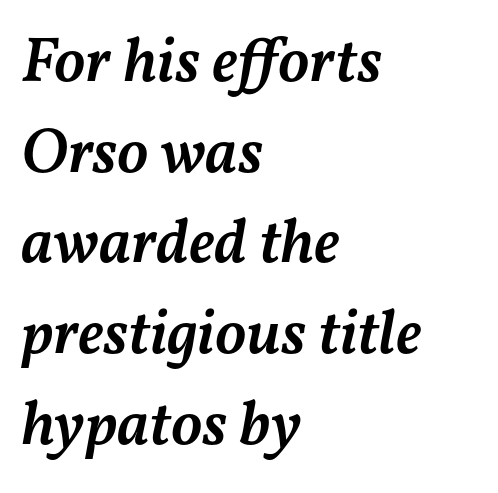
Compared with typical paragraphs, the rows here are spaced about the same. When letters slant like this, we call the style italic. These lines are set flush left with a ragged right edge. Set as a demibold, roughly 600 on the weight scale. Is this a fixed-width face? No — the glyphs have proportional, varying widths. Any mark beneath the type? The region is blank.
